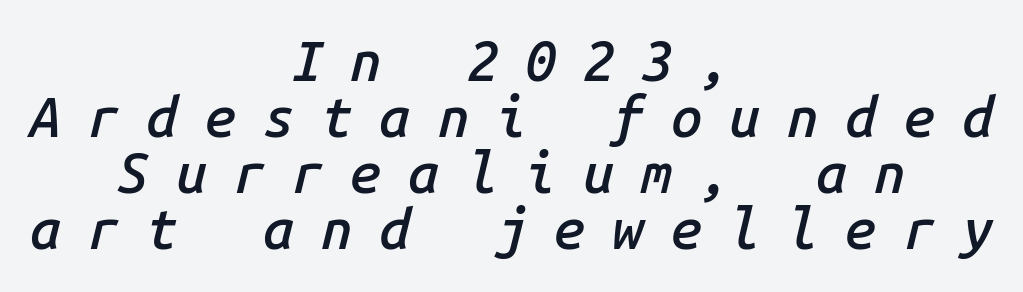
The image shows 56 px semibold type, italic (leaning right), monospaced; set centered, tight line spacing (1.0x), unusually wide letter spacing (+0.48 em), not underlined; low stroke contrast and a medium x-height.
